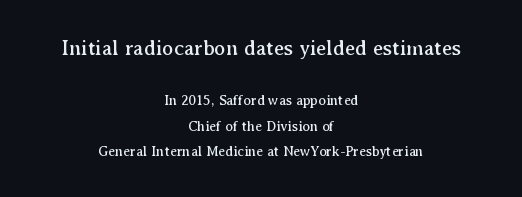
There is no visible air inserted between adjacent glyphs. Whoever set this made the first block the dominant, larger element. Rule under the text: the space is simply empty. Compared with a flush-left layout, this one balances lines on the center instead. The letters stand upright; this is a roman face.
